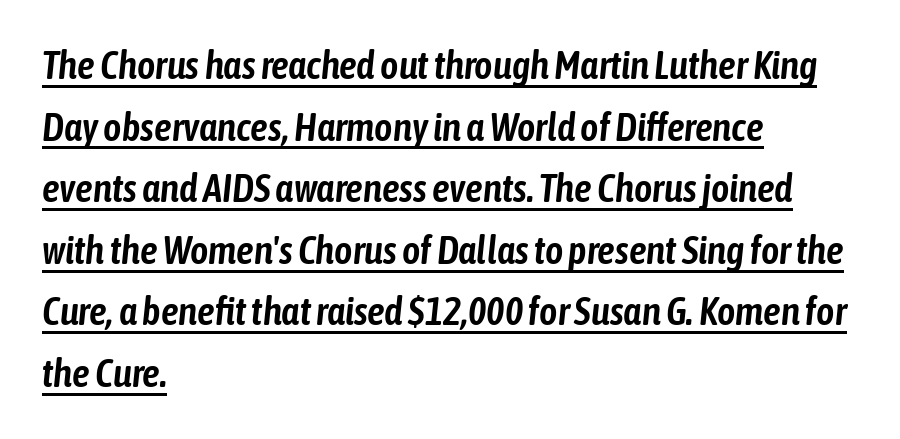
Do the characters align in a grid? No, the font is proportional. Has an underline been added? It has. Standard letterfit; no display-style spreading of the glyphs. The rag falls on the right side of this text block. In terms of leading, this rendering sits right in the middle. Quick note: italic.
